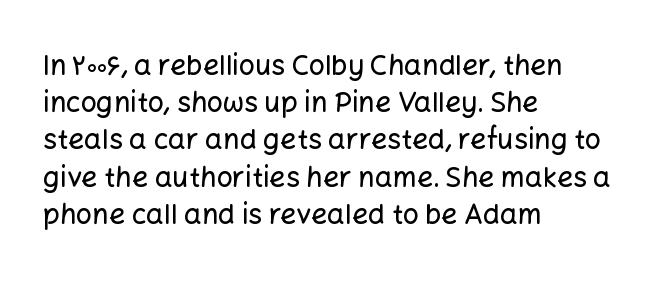
{"serif": "no", "italic": "no", "width": "normal", "stroke_contrast": "low", "x_height": "medium", "monospaced": "no", "underline": "no", "align": "left", "line_spacing": "normal", "line_spacing_ratio": 1.33, "letter_spacing": "normal", "letter_spacing_em": 0.0, "glyph_px": 28}
